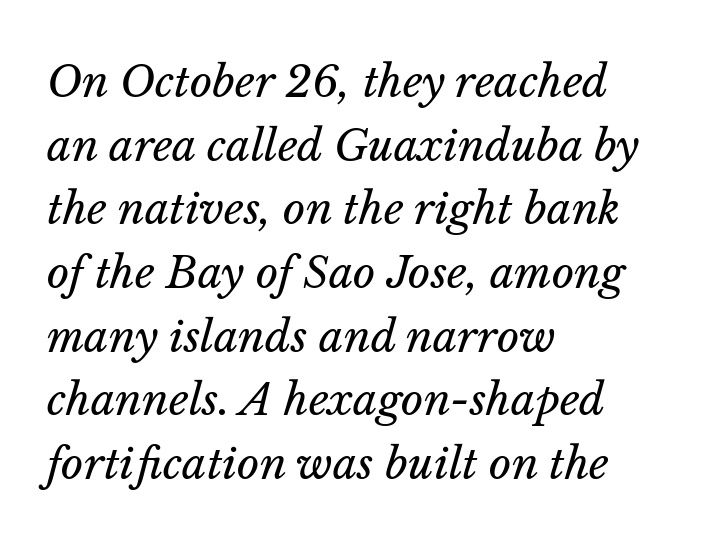
Summary of weight: not heavy and not bold. Characters are canted at an angle relative to the baseline's perpendicular. The space directly below the letters is spotless. What stands out about the letter spacing? Nothing — it is the standard amount.
